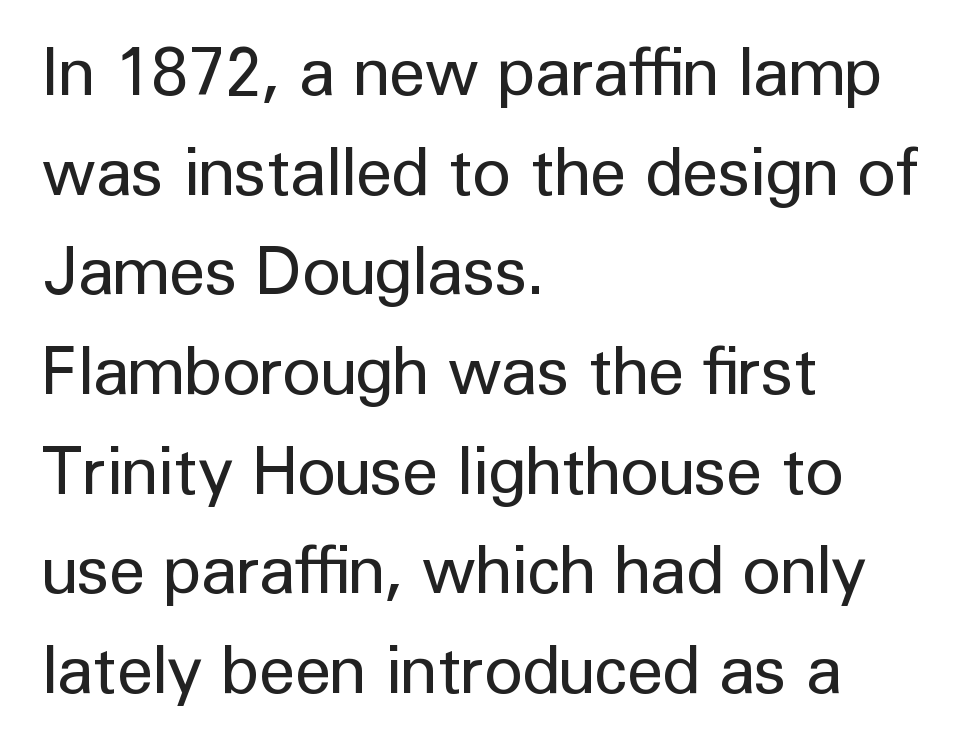
Q: Is the text bold? A: No.
Q: Is the text italic (slanted)? A: No, it is upright.
Q: Is the typeface a serif or a sans-serif typeface? A: Sans-serif.
Q: Is the text underlined? A: No.
Q: How is the paragraph aligned? A: Left-aligned.
Q: Is the spacing between letters normal or unusually wide? A: Normal.
Q: Is the spacing between lines tight, normal or loose? A: Normal.
Q: Width (condensed, normal, or wide)? A: Normal.
Q: Stroke contrast? A: Low.
Q: x-height? A: Medium.
Q: Monospaced? A: No.
